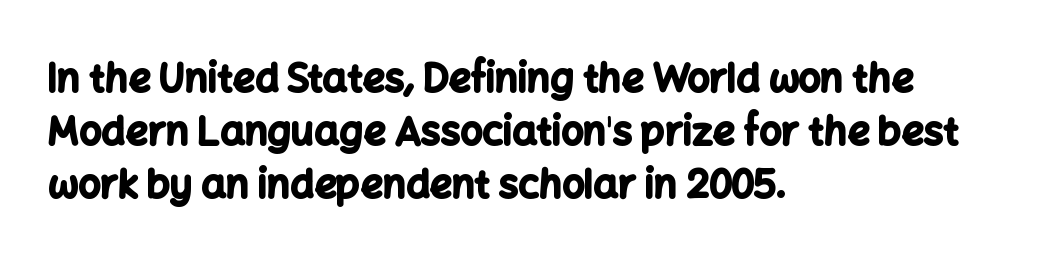
{"serif": "no", "italic": "no", "bold": "yes", "weight": "bold", "width": "normal", "stroke_contrast": "low", "x_height": "medium", "monospaced": "no", "underline": "no", "align": "left", "line_spacing": "normal", "line_spacing_ratio": 1.36, "letter_spacing": "normal", "letter_spacing_em": 0.0, "glyph_px": 39}
